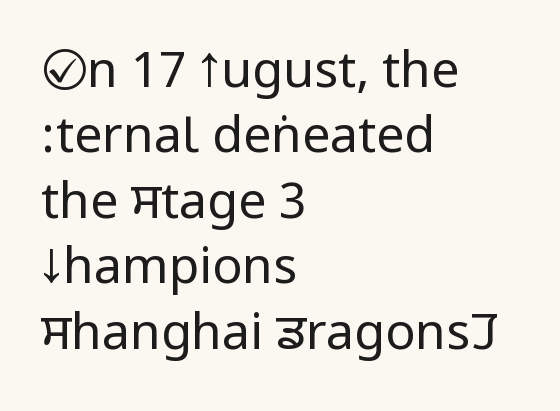
Q: Is the text bold? A: No.
Q: Is the text italic (slanted)? A: No, it is upright.
Q: Is the typeface a serif or a sans-serif typeface? A: Sans-serif.
Q: Is the text underlined? A: No.
Q: How is the paragraph aligned? A: Left-aligned.
Q: Is the spacing between letters normal or unusually wide? A: Normal.
Q: Is the spacing between lines tight, normal or loose? A: Normal.
Q: Width (condensed, normal, or wide)? A: Condensed.
Q: Stroke contrast? A: Low.
